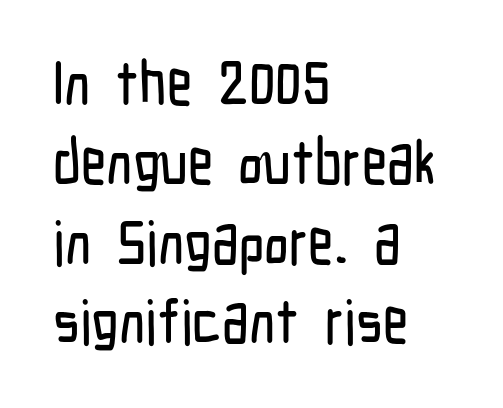
Think of a printed novel: that variable character pitch is what you see here. The setting favours the left margin, as ordinary paragraphs usually do. There is no visible air inserted between adjacent glyphs. Successive baselines arrive at the customary interval.
